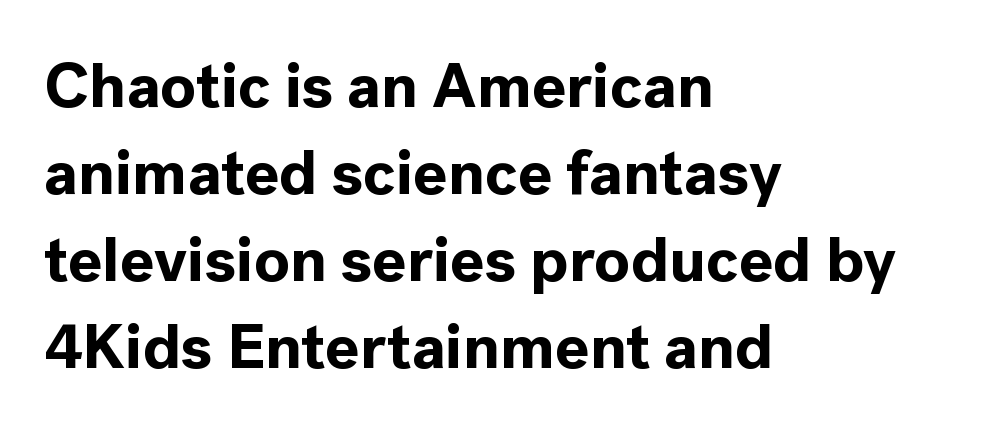
The image shows 64 px bold sans-serif type, upright; set left-aligned, normal line spacing (1.36x), normal letter spacing, not underlined; a medium x-height.
